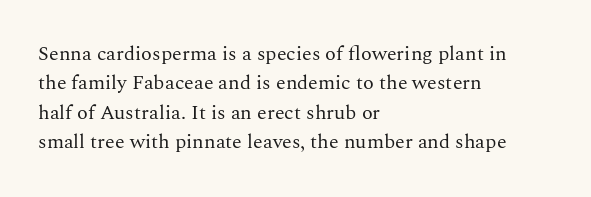
Q: Is the text bold? A: No.
Q: Is the text italic (slanted)? A: No, it is upright.
Q: Is the text underlined? A: No.
Q: How is the paragraph aligned? A: Left-aligned.
Q: Is the spacing between letters normal or unusually wide? A: Normal.
Q: Is the spacing between lines tight, normal or loose? A: Normal.
